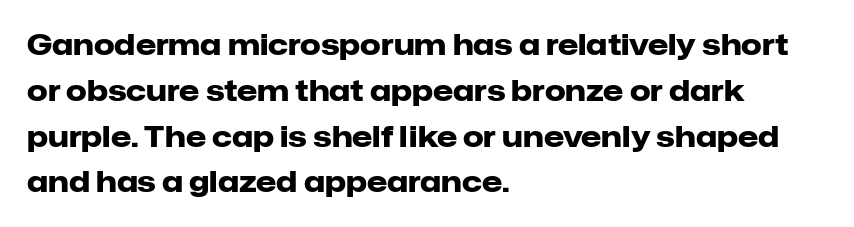
The image shows 29 px heavy sans-serif type, upright; set left-aligned, normal line spacing (1.58x), normal letter spacing, not underlined; low stroke contrast and a medium x-height.
